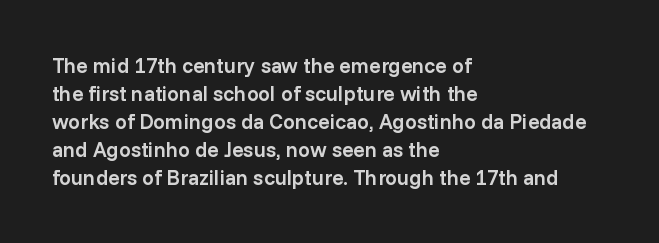
{"italic": "no", "bold": "semi", "underline": "no", "align": "left", "line_spacing": "normal", "line_spacing_ratio": 1.33, "letter_spacing": "normal", "letter_spacing_em": 0.0, "glyph_px": 21}
